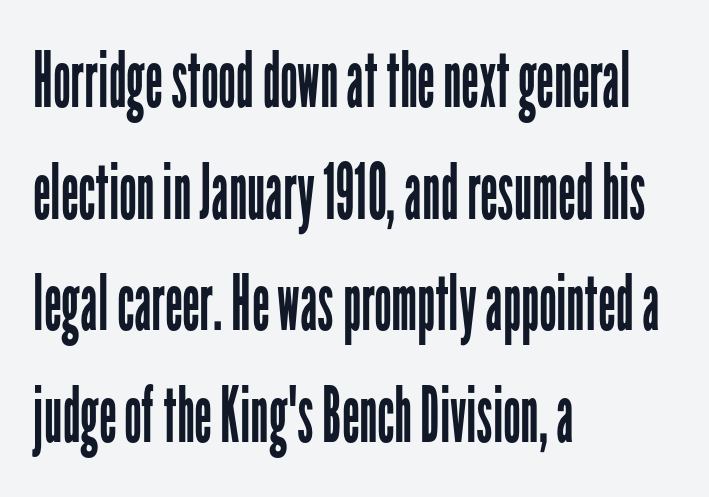
The setting favours the left margin, as ordinary paragraphs usually do. Students, note that the glyphs here touch the page at normal intervals. Letterform terminals end flat and unadorned throughout the passage. Looks like regular typesetting: each glyph gets only the width it needs. Glance below the letters and you will spot only blank space.
